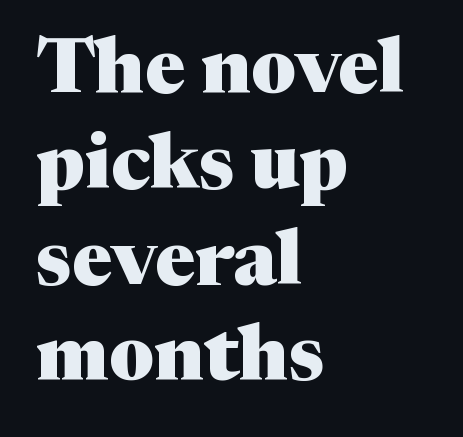
The image shows 76 px heavy serif type, upright; set left-aligned, normal line spacing (1.26x), normal letter spacing, not underlined; medium stroke contrast and a medium x-height.
